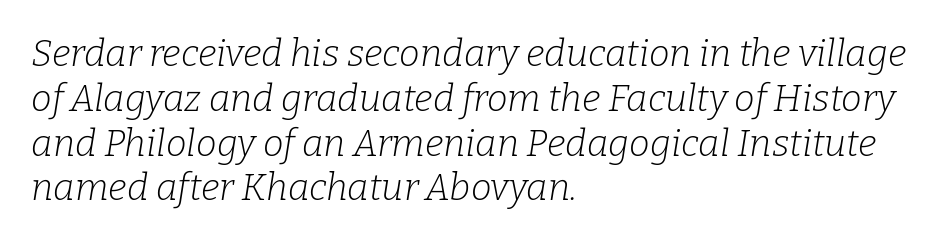
{"serif": "yes", "italic": "yes", "lean": "right", "slant_degrees": 9, "bold": "no", "weight": "light", "width": "normal", "stroke_contrast": "low", "x_height": "medium", "monospaced": "no", "underline": "no", "align": "left", "line_spacing_ratio": 1.21, "letter_spacing": "normal", "letter_spacing_em": 0.0, "glyph_px": 37}
